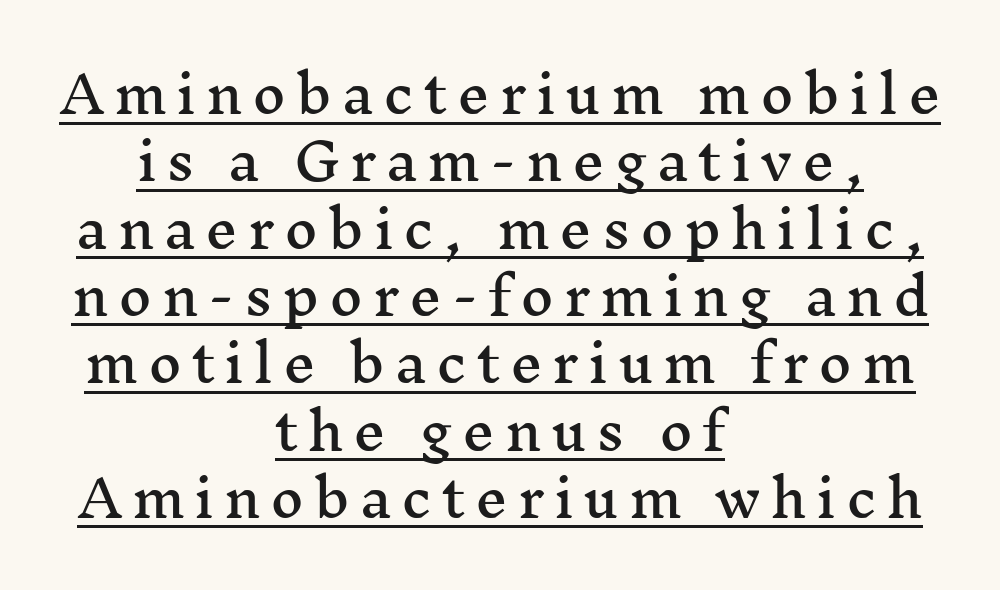
{"serif": "yes", "italic": "no", "width": "wide", "stroke_contrast": "medium", "x_height": "medium", "monospaced": "no", "underline": "yes", "align": "center", "line_spacing": "normal", "line_spacing_ratio": 1.32, "glyph_px": 51}
